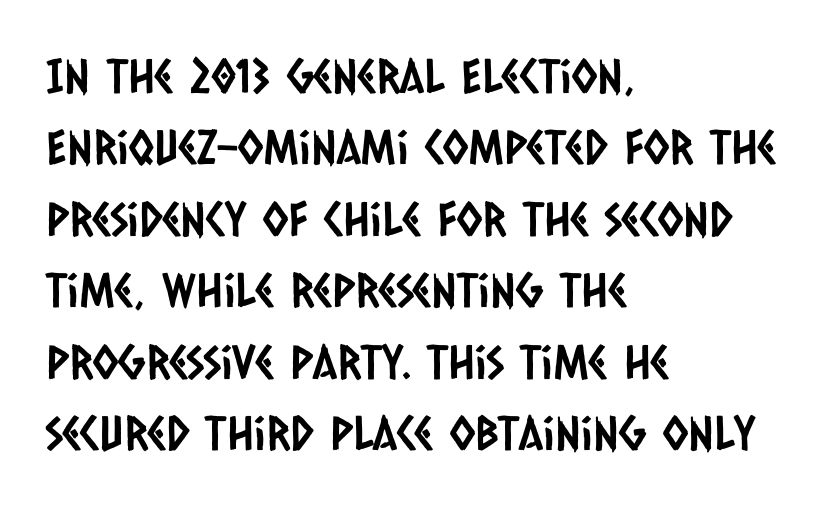
Q: Is the typeface a serif or a sans-serif typeface? A: Sans-serif.
Q: Is the text underlined? A: No.
Q: How is the paragraph aligned? A: Left-aligned.
Q: Is the spacing between letters normal or unusually wide? A: Normal.
Q: Is the spacing between lines tight, normal or loose? A: Normal.
Q: Width (condensed, normal, or wide)? A: Condensed.
Q: Stroke contrast? A: Low.
Q: x-height? A: Large.
Q: Monospaced? A: No.
